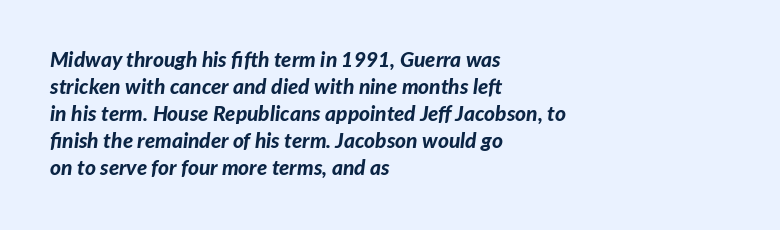
Q: Is the text bold? A: Yes.
Q: Is the text italic (slanted)? A: Yes, it leans right by about 7 degrees.
Q: Is the text underlined? A: No.
Q: How is the paragraph aligned? A: Left-aligned.
Q: Is the spacing between letters normal or unusually wide? A: Normal.
Q: Is the spacing between lines tight, normal or loose? A: Normal.
